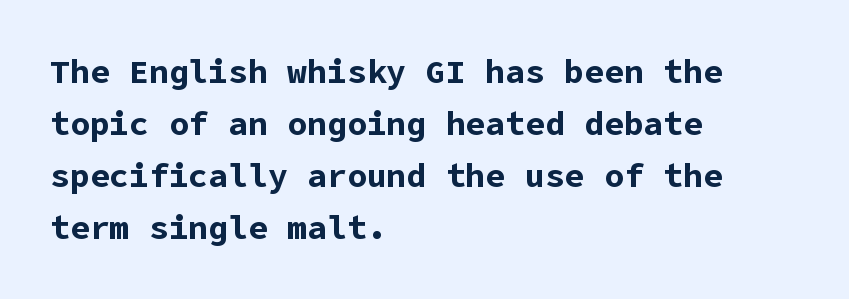
The image shows 33 px bold sans-serif type, upright; set left-aligned, normal line spacing (1.58x), normal letter spacing, not underlined; low stroke contrast and a medium x-height.
